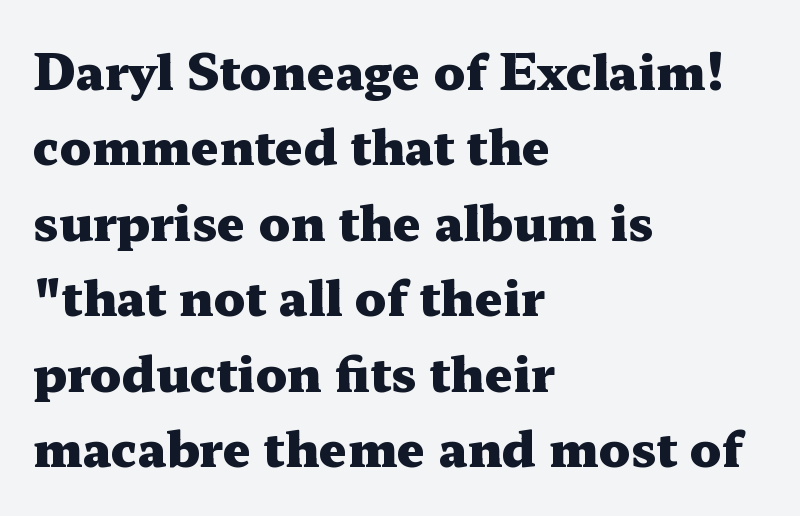
Q: Is the text bold? A: Yes.
Q: Is the text italic (slanted)? A: No, it is upright.
Q: Is the typeface a serif or a sans-serif typeface? A: Serif.
Q: Is the text underlined? A: No.
Q: How is the paragraph aligned? A: Left-aligned.
Q: Is the spacing between letters normal or unusually wide? A: Normal.
Q: Is the spacing between lines tight, normal or loose? A: Normal.
Q: Width (condensed, normal, or wide)? A: Wide.
Q: Stroke contrast? A: Medium.
Q: x-height? A: Medium.
Q: Monospaced? A: No.
